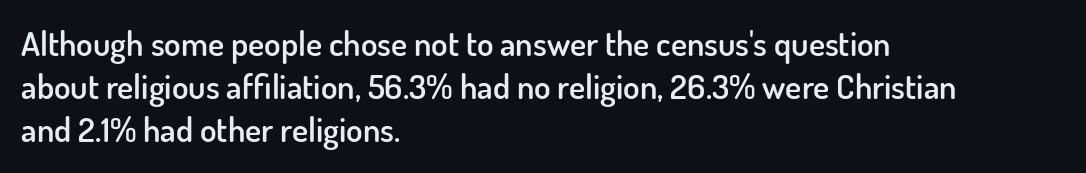
{"serif": "no", "italic": "no", "bold": "semi", "weight": "semibold", "width": "normal", "stroke_contrast": "low", "x_height": "small", "monospaced": "no", "underline": "no", "align": "left", "line_spacing": "normal", "line_spacing_ratio": 1.27, "letter_spacing": "normal", "letter_spacing_em": 0.0, "glyph_px": 34}
